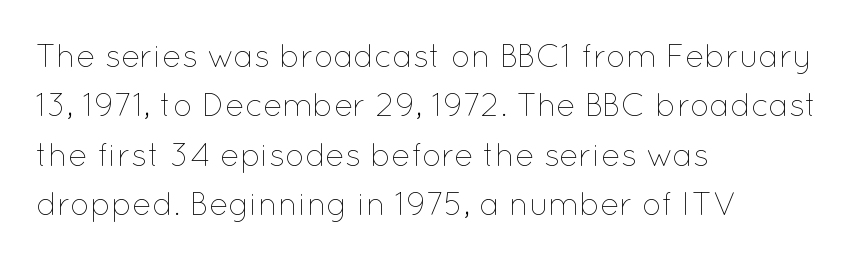
Q: Is the text bold? A: No.
Q: Is the text italic (slanted)? A: No, it is upright.
Q: Is the text underlined? A: No.
Q: How is the paragraph aligned? A: Left-aligned.
Q: Is the spacing between letters normal or unusually wide? A: Normal.
Q: Is the spacing between lines tight, normal or loose? A: Normal.
Q: Width (condensed, normal, or wide)? A: Normal.
Q: Stroke contrast? A: Low.
Q: x-height? A: Medium.
Q: Monospaced? A: No.
